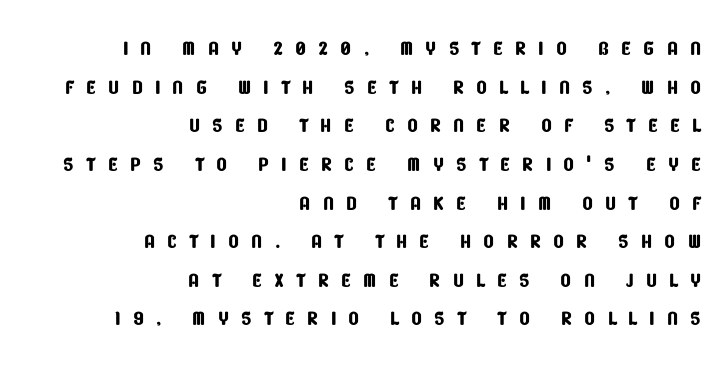
{"serif": "no", "width": "condensed", "stroke_contrast": "low", "x_height": "large", "monospaced": "no", "underline": "no", "align": "right", "line_spacing": "normal", "line_spacing_ratio": 1.38, "letter_spacing": "wide", "letter_spacing_em": 0.43, "glyph_px": 28}
